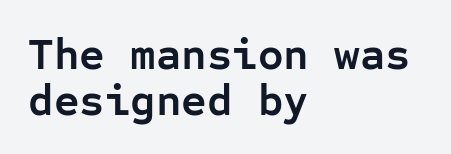
The image shows 44 px semibold sans-serif type, upright, monospaced; set left-aligned, tight line spacing (1.05x), normal letter spacing, not underlined; low stroke contrast and a medium x-height.
